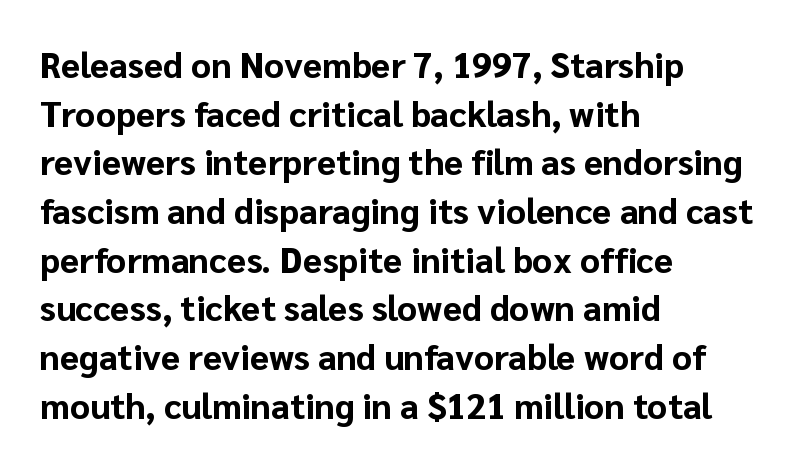
{"serif": "no", "italic": "no", "bold": "yes", "weight": "bold", "width": "normal", "stroke_contrast": "low", "x_height": "medium", "monospaced": "no", "underline": "no", "align": "left", "line_spacing": "normal", "line_spacing_ratio": 1.39, "letter_spacing": "normal", "letter_spacing_em": 0.0, "glyph_px": 35}
